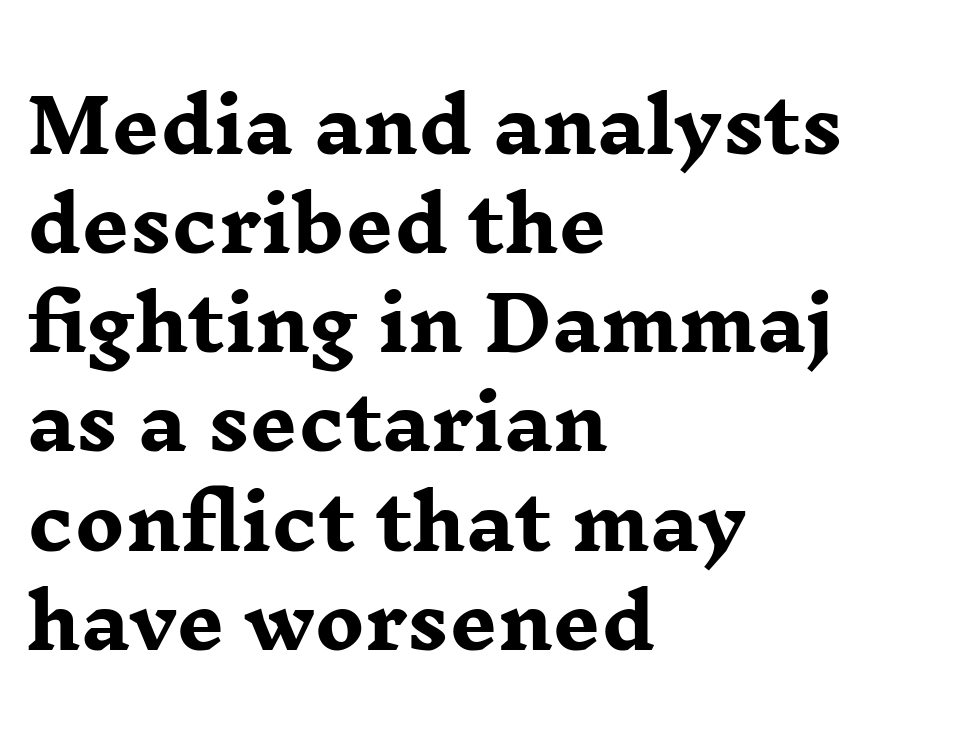
The image shows 74 px heavy, wide serif type, upright; set left-aligned, normal line spacing (1.34x), normal letter spacing, not underlined; low stroke contrast and a medium x-height.
